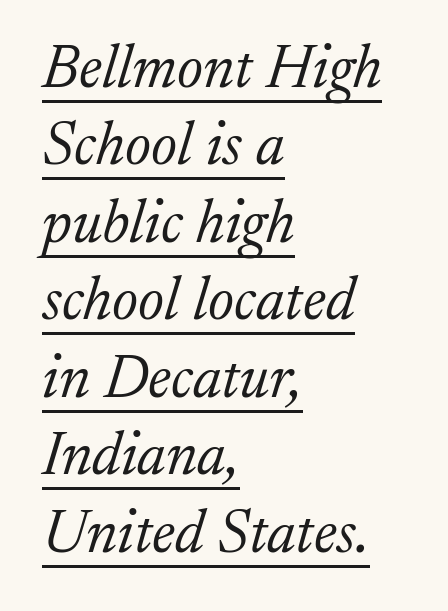
Q: Is the text bold? A: No.
Q: Is the text italic (slanted)? A: Yes, it leans right by about 17 degrees.
Q: Is the typeface a serif or a sans-serif typeface? A: Serif.
Q: Is the text underlined? A: Yes.
Q: How is the paragraph aligned? A: Left-aligned.
Q: Is the spacing between letters normal or unusually wide? A: Normal.
Q: Is the spacing between lines tight, normal or loose? A: Normal.
Q: Width (condensed, normal, or wide)? A: Normal.
Q: Stroke contrast? A: Low.
Q: x-height? A: Medium.
Q: Monospaced? A: No.
